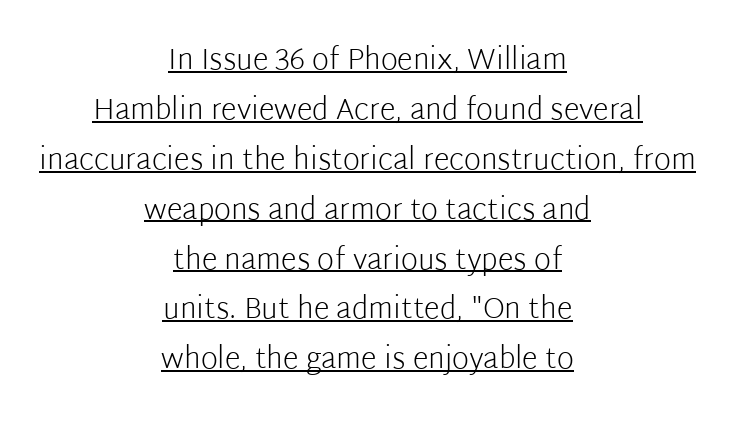
This rendering leaves character spacing at its baseline value. The font's upright variant was chosen for this text. You could not count columns in this text — the font is proportionally spaced. The lines in this sample share a center point and differ in where they start and stop. The specimen includes a rule beneath the text block's lines.
